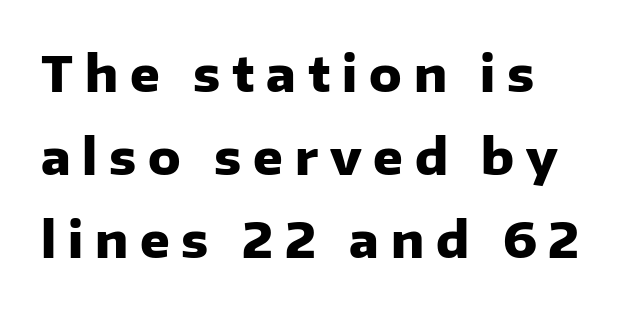
{"serif": "no", "italic": "no", "bold": "yes", "weight": "heavy", "width": "normal", "stroke_contrast": "low", "x_height": "medium", "monospaced": "no", "underline": "no", "align": "left", "line_spacing": "normal", "line_spacing_ratio": 1.69, "letter_spacing": "wide", "letter_spacing_em": 0.24, "glyph_px": 49}
